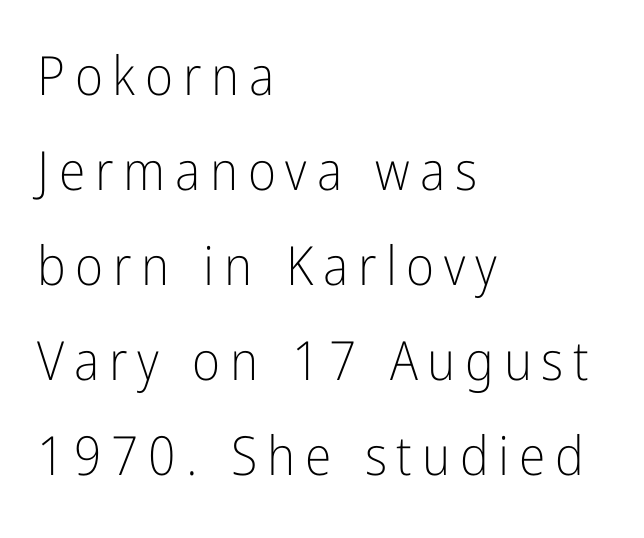
Q: Is the text bold? A: No.
Q: Is the text italic (slanted)? A: No, it is upright.
Q: Is the typeface a serif or a sans-serif typeface? A: Sans-serif.
Q: Is the text underlined? A: No.
Q: How is the paragraph aligned? A: Left-aligned.
Q: Width (condensed, normal, or wide)? A: Condensed.
Q: Stroke contrast? A: Low.
Q: x-height? A: Medium.
Q: Monospaced? A: No.
